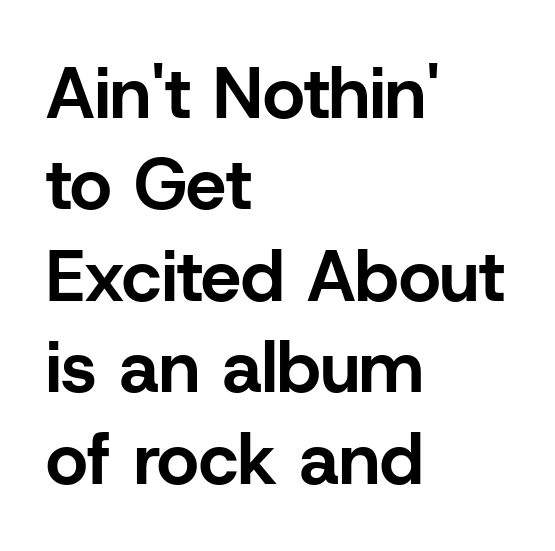
The image shows 72 px bold sans-serif type, upright; set left-aligned, normal line spacing (1.27x), normal letter spacing, not underlined; low stroke contrast and a medium x-height.
